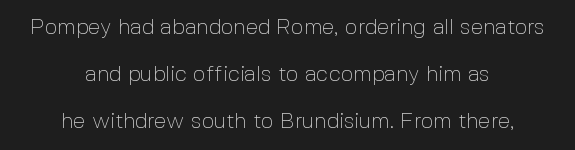
The lines are quadded center. The axis of the letterforms is exactly vertical. Is this a heavy cut? Hardly; it is regular or lighter. The baseline area is clear. You could fit nearly another row in the gap between these rows. In terms of letterspacing, this is plain default setting.
